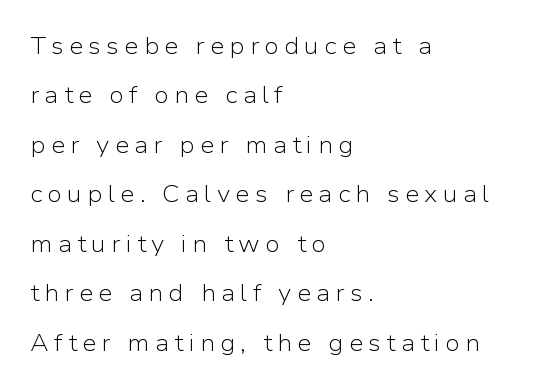
The image shows 23 px text type, upright; set left-aligned, loose line spacing (2.15x), unusually wide letter spacing (+0.23 em), not underlined.
